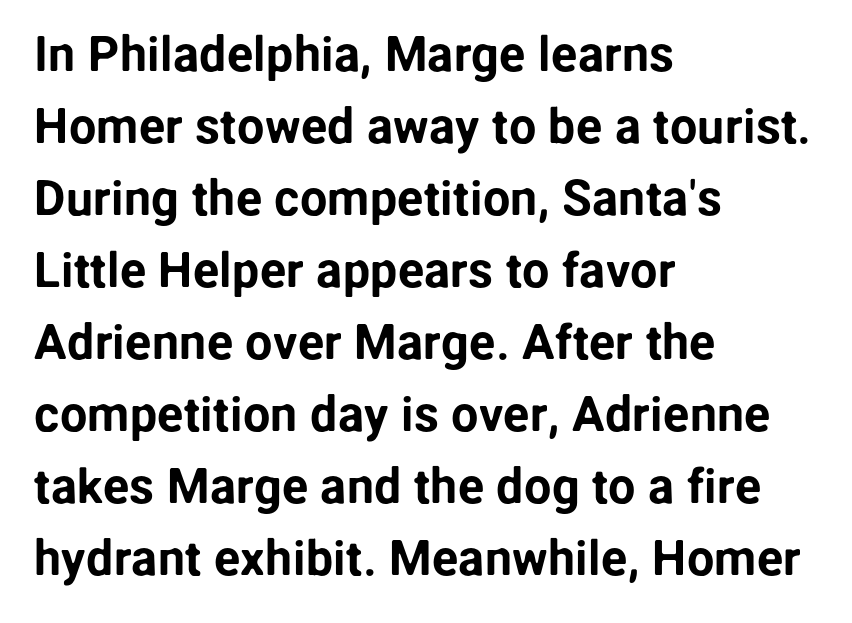
When letters stand straight like this, we call the style roman or upright. The rendering uses natural spacing where letterforms have individual widths. Short and long lines alike share a common starting point at left. The font family rendered here belongs to the sans-serif group. Here the glyphs are tracked normally, forming tight word shapes. Honestly, there is no underline to notice here at all.
